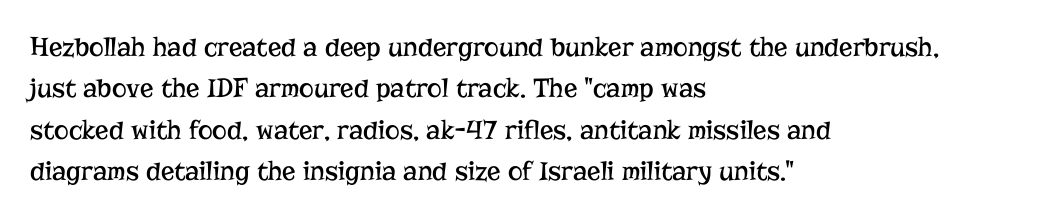
{"serif": "yes", "italic": "no", "bold": "no", "weight": "regular", "width": "normal", "stroke_contrast": "low", "x_height": "medium", "monospaced": "no", "underline": "no", "align": "left", "line_spacing": "normal", "line_spacing_ratio": 1.48, "letter_spacing": "normal", "letter_spacing_em": 0.0, "glyph_px": 28}
